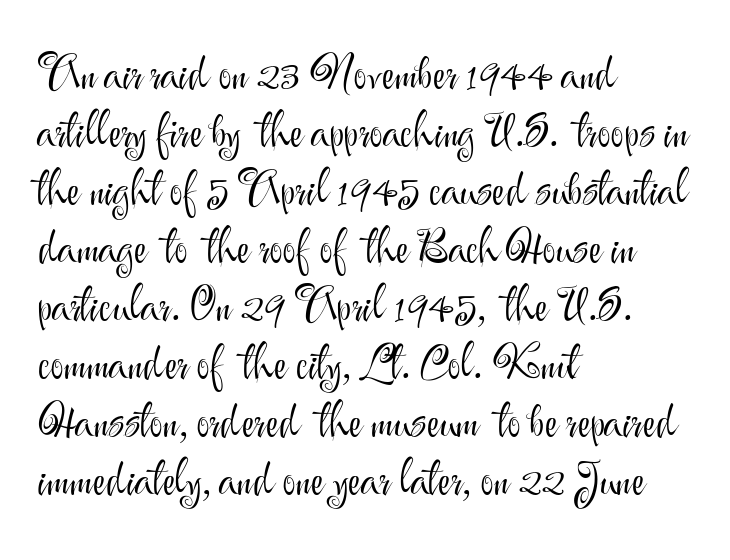
Between one letter and the next there's only the usual sliver of space. Letters have the restrained weight of plain body copy at most. The lines are quadded left. Compared with typical paragraphs, the rows here are spaced about the same. Is this a fixed-width face? No — the glyphs have proportional, varying widths. Clear beneath every line of the passage.
